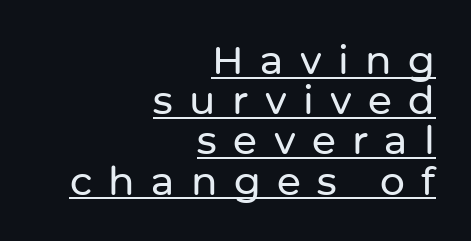
Descenders here cross a horizontal rule under the line. The letters are spread apart with noticeably loose tracking. Each letter's strokes conclude bluntly, with no projecting serifs. Vertical strokes here are truly vertical.
